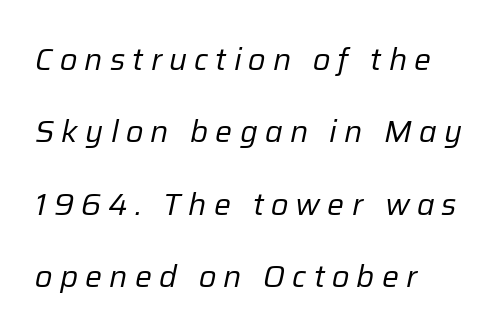
The image shows 30 px regular-weight type, italic (leaning right); set left-aligned, loose line spacing (2.41x), unusually wide letter spacing (+0.24 em), not underlined; low stroke contrast and a medium x-height.
